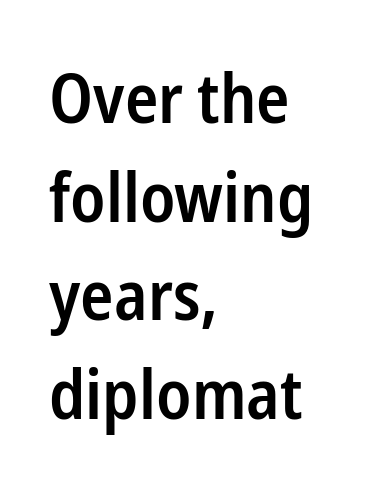
Q: Is the text bold? A: Semi-bold.
Q: Is the text italic (slanted)? A: No, it is upright.
Q: Is the typeface a serif or a sans-serif typeface? A: Sans-serif.
Q: Is the text underlined? A: No.
Q: How is the paragraph aligned? A: Left-aligned.
Q: Is the spacing between letters normal or unusually wide? A: Normal.
Q: Is the spacing between lines tight, normal or loose? A: Normal.
Q: Width (condensed, normal, or wide)? A: Condensed.
Q: Stroke contrast? A: Low.
Q: x-height? A: Medium.
Q: Monospaced? A: No.
